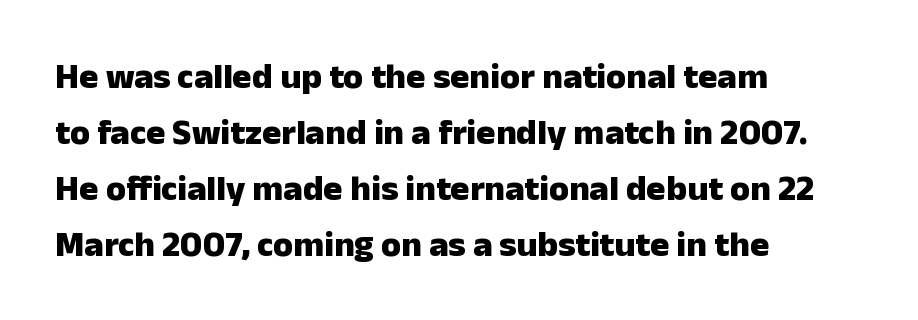
Quick note: underline off. Posture: upright roman. A student would call this left alignment; a typographer would say flush left, rag right. Is there much room between lines? A standard amount, neither cramped nor airy. These lines are rendered in a variable-pitch font. I'd call this a sans setting — the letters go barefoot.
